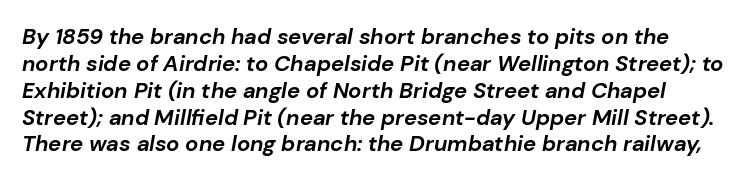
Glance below the letters and you will spot only blank space. A typesetter would call this zero additional tracking. Style check: oblique. Typesetter's note: full bold, strokes at maximum text heaviness.
